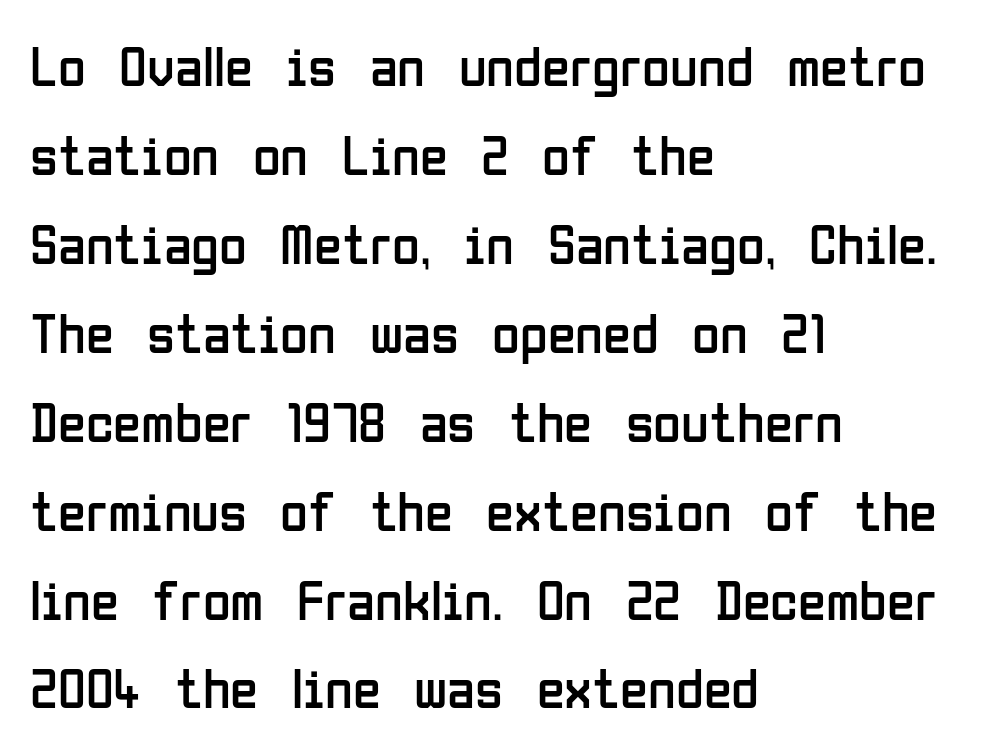
{"serif": "no", "italic": "no", "bold": "no", "weight": "regular", "width": "condensed", "stroke_contrast": "low", "x_height": "medium", "monospaced": "no", "underline": "no", "align": "left", "line_spacing": "normal", "line_spacing_ratio": 1.56, "letter_spacing": "normal", "letter_spacing_em": 0.0, "glyph_px": 57}
